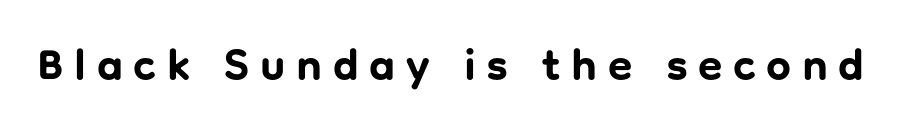
{"serif": "no", "italic": "no", "bold": "yes", "weight": "bold", "width": "normal", "stroke_contrast": "low", "x_height": "medium", "monospaced": "no", "underline": "no", "letter_spacing": "wide", "letter_spacing_em": 0.24, "glyph_px": 44}
